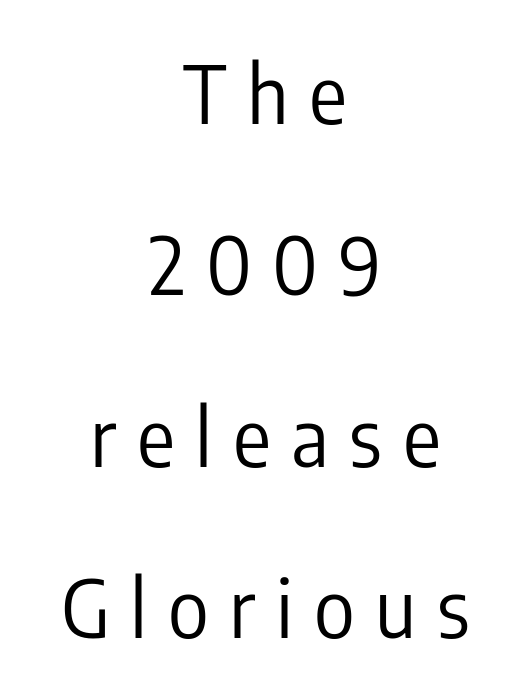
The vertical gap from one line to the next is large. Casual observation: everything's sitting right in the middle. Words float on clear page, feet unadorned. Nothing sits at the stroke ends, so this counts as sans-serif.
